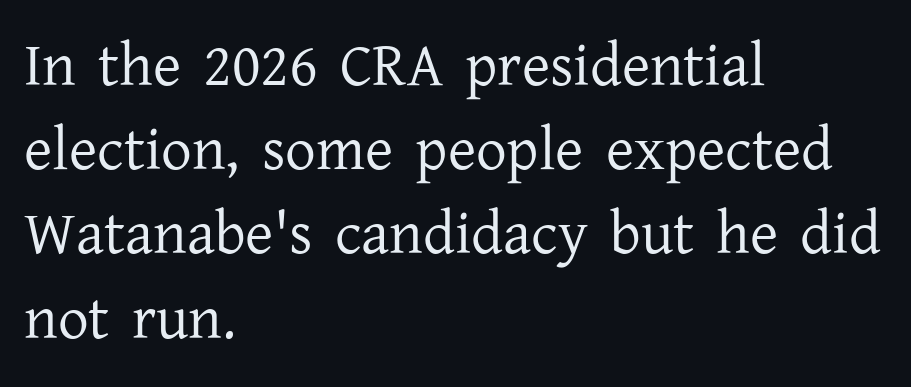
The image shows 61 px regular-weight serif type, upright; set left-aligned, normal line spacing (1.38x), normal letter spacing, not underlined; low stroke contrast and a medium x-height.
